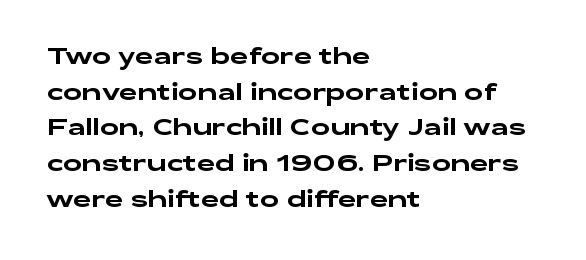
Every row of glyphs begins at an identical x-position on the left. The passage shown has conventional tracking throughout. A typesetter would mark this as roman, not italic. Letters rest on an invisible, unmarked baseline. In terms of leading, this rendering sits right in the middle.
